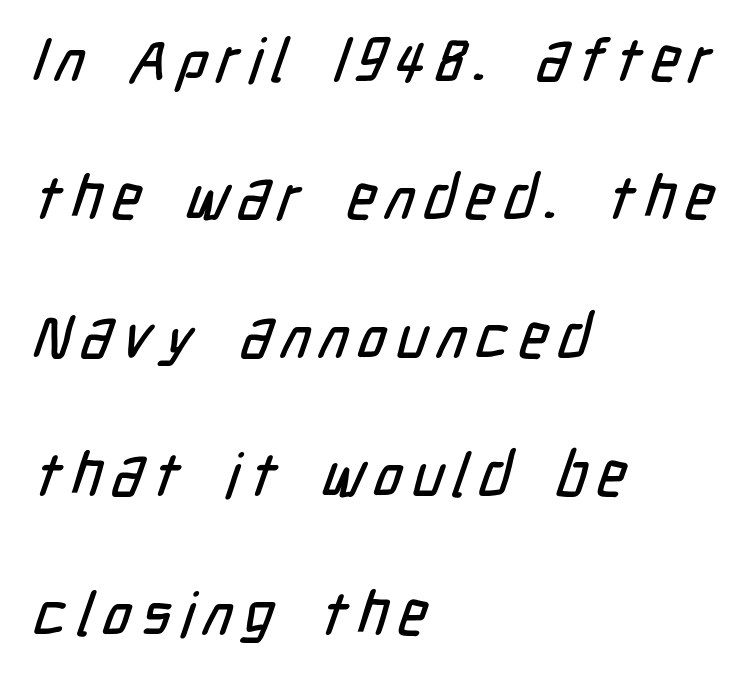
The glyphs in this specimen are sans serif. This sample trades compactness for vertical openness between lines. The face used here is proportionally spaced, like ordinary book or web type. Check under the words: just untouched page. Every row of glyphs begins at an identical x-position on the left.
